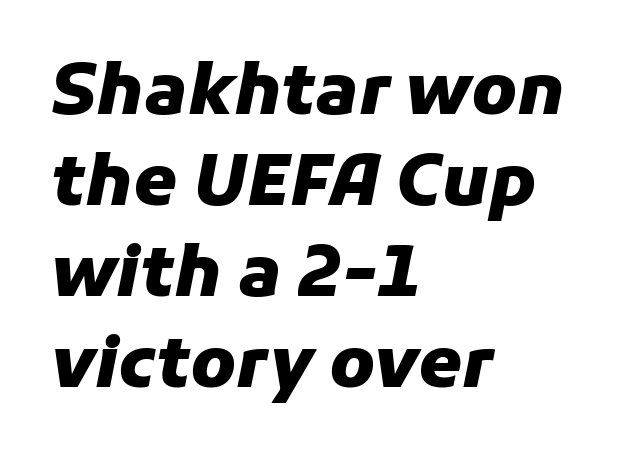
{"italic": "yes", "lean": "right", "slant_degrees": 11, "bold": "yes", "weight": "heavy", "width": "normal", "stroke_contrast": "low", "x_height": "medium", "monospaced": "no", "underline": "no", "align": "left", "line_spacing": "normal", "line_spacing_ratio": 1.3, "letter_spacing": "normal", "letter_spacing_em": 0.0, "glyph_px": 70}
